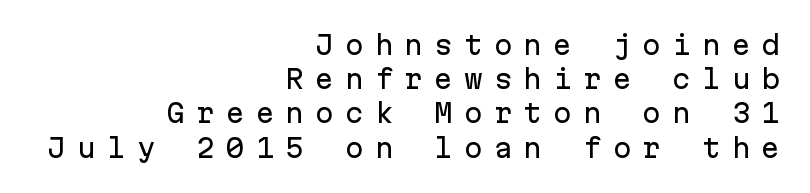
{"italic": "no", "underline": "no", "align": "right", "line_spacing": "normal", "line_spacing_ratio": 1.37, "letter_spacing": "wide", "letter_spacing_em": 0.44, "glyph_px": 25}
